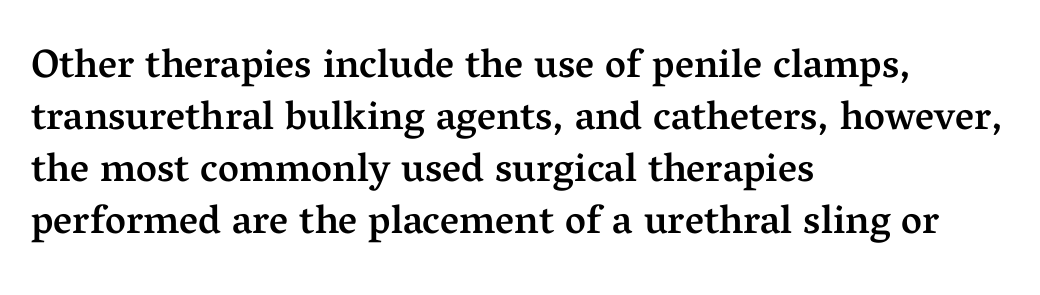
{"serif": "yes", "italic": "no", "bold": "semi", "weight": "semibold", "width": "normal", "stroke_contrast": "medium", "x_height": "medium", "monospaced": "no", "underline": "no", "align": "left", "line_spacing": "normal", "line_spacing_ratio": 1.3, "letter_spacing": "normal", "letter_spacing_em": 0.0, "glyph_px": 40}
